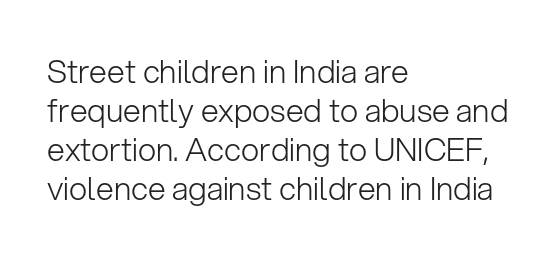
The image shows 32 px light sans-serif type, upright; set left-aligned, line spacing 1.22x, normal letter spacing, not underlined; low stroke contrast and a medium x-height.
